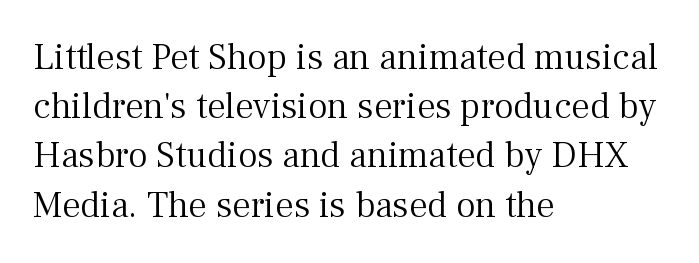
{"serif": "yes", "italic": "no", "bold": "no", "weight": "light", "width": "normal", "stroke_contrast": "medium", "x_height": "medium", "monospaced": "no", "underline": "no", "align": "left", "line_spacing": "normal", "line_spacing_ratio": 1.33, "letter_spacing": "normal", "letter_spacing_em": 0.0, "glyph_px": 37}
